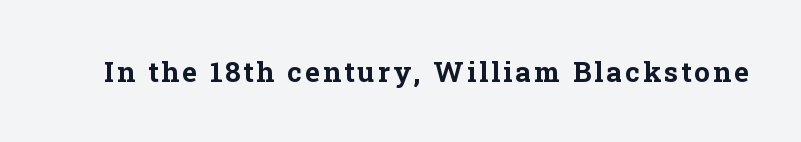
{"serif": "yes", "italic": "no", "bold": "yes", "weight": "bold", "width": "normal", "stroke_contrast": "low", "x_height": "medium", "monospaced": "no", "underline": "no", "glyph_px": 28}
